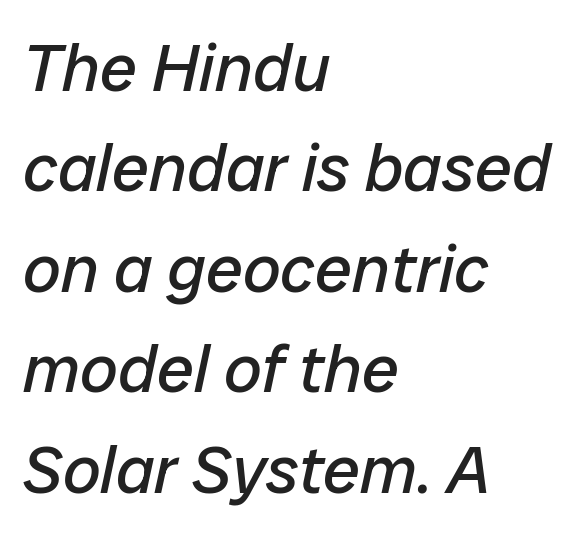
Q: Is the text bold? A: No.
Q: Is the text italic (slanted)? A: Yes, it leans right by about 12 degrees.
Q: Is the text underlined? A: No.
Q: How is the paragraph aligned? A: Left-aligned.
Q: Is the spacing between letters normal or unusually wide? A: Normal.
Q: Is the spacing between lines tight, normal or loose? A: Normal.
Q: Width (condensed, normal, or wide)? A: Normal.
Q: Stroke contrast? A: Low.
Q: x-height? A: Medium.
Q: Monospaced? A: No.
